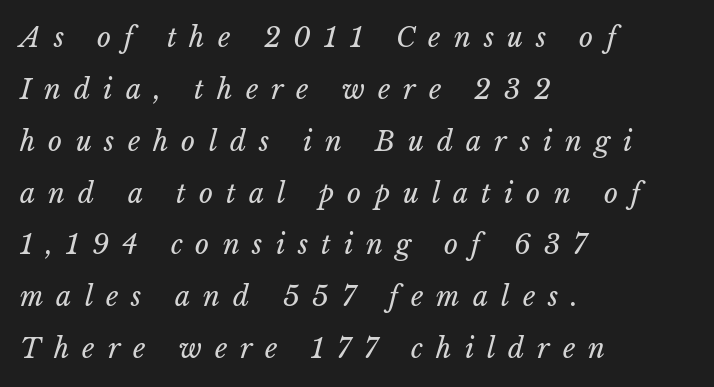
Q: Is the text bold? A: No.
Q: Is the text underlined? A: No.
Q: How is the paragraph aligned? A: Left-aligned.
Q: Is the spacing between letters normal or unusually wide? A: Unusually wide.
Q: Is the spacing between lines tight, normal or loose? A: Loose.
